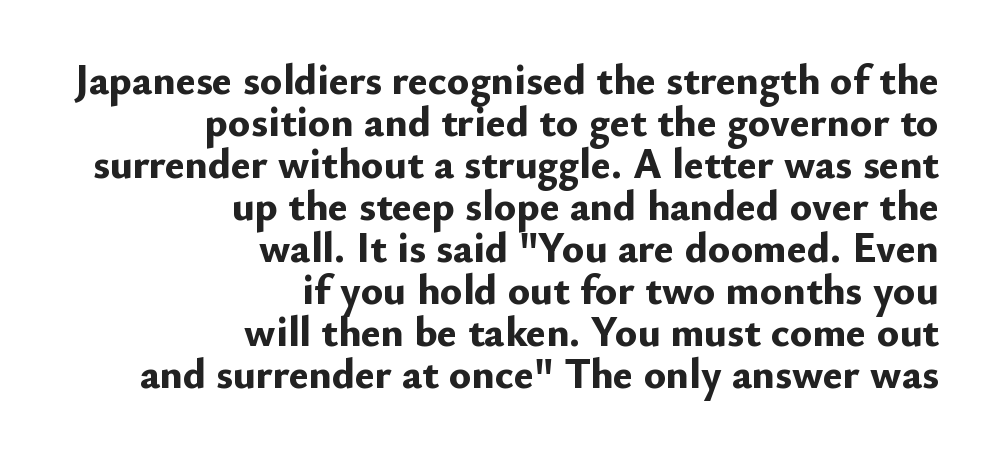
The image shows 42 px bold sans-serif type, upright; set right-aligned, tight line spacing (1.0x), normal letter spacing, not underlined; low stroke contrast and a small x-height.
